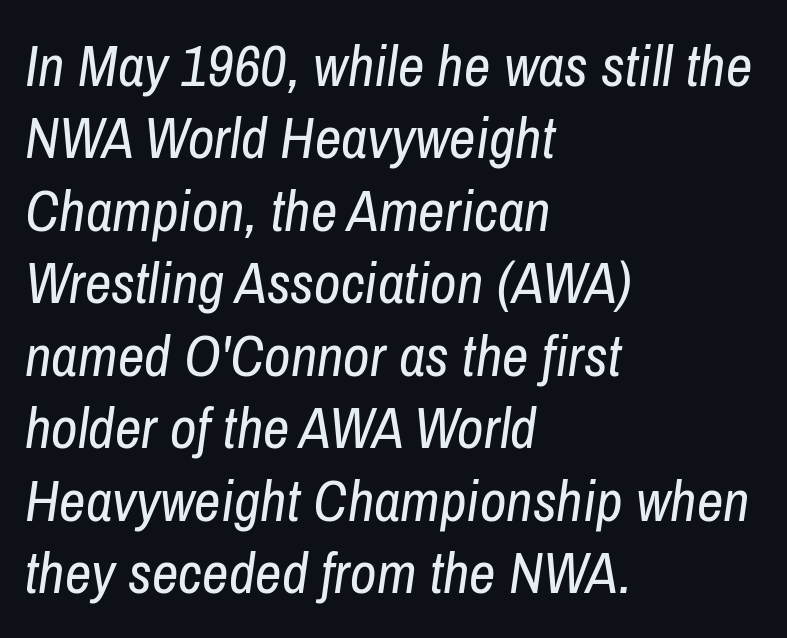
The paragraph shown leans on its left margin. Stem width sits at or under what a default text font uses. What's the leading like? Ordinary, nothing unusual. You could call the tracking neutral — neither tight nor loose.
